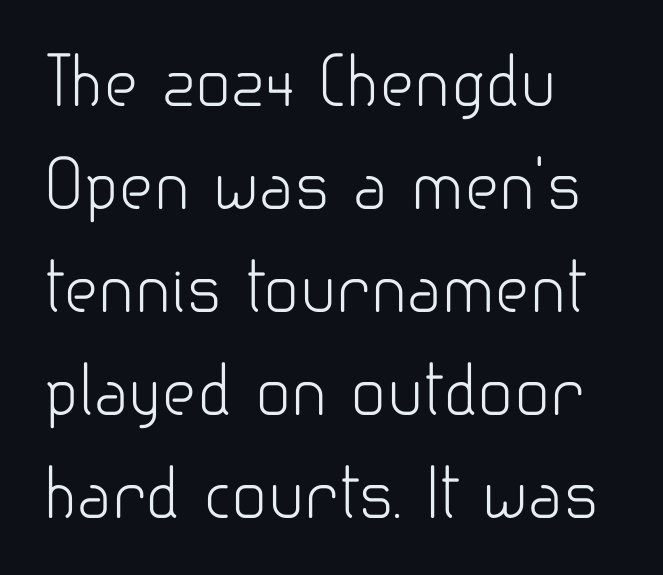
Q: Is the text bold? A: No.
Q: Is the text italic (slanted)? A: No, it is upright.
Q: Is the typeface a serif or a sans-serif typeface? A: Sans-serif.
Q: Is the text underlined? A: No.
Q: How is the paragraph aligned? A: Left-aligned.
Q: Is the spacing between letters normal or unusually wide? A: Normal.
Q: Is the spacing between lines tight, normal or loose? A: Normal.
Q: Width (condensed, normal, or wide)? A: Normal.
Q: Stroke contrast? A: Low.
Q: x-height? A: Small.
Q: Monospaced? A: No.
